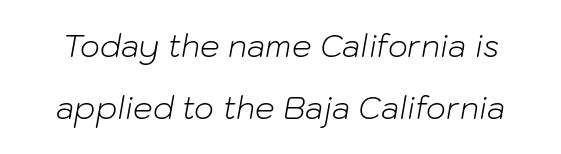
{"italic": "yes", "lean": "right", "slant_degrees": 10, "bold": "no", "weight": "light", "width": "normal", "stroke_contrast": "low", "x_height": "medium", "monospaced": "no", "underline": "no", "line_spacing": "loose", "line_spacing_ratio": 2.01, "letter_spacing": "normal", "letter_spacing_em": 0.0, "glyph_px": 31}
